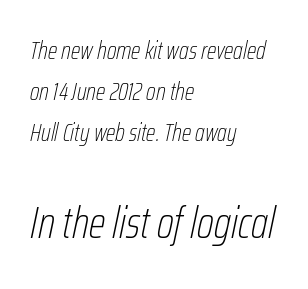
Q: Is the text bold? A: No.
Q: Is the text italic (slanted)? A: Yes, it leans right by about 12 degrees.
Q: Is the text underlined? A: No.
Q: How is the paragraph aligned? A: Left-aligned.
Q: Is the spacing between letters normal or unusually wide? A: Normal.
Q: Is the spacing between lines tight, normal or loose? A: Normal.
Q: Which block of text is set in a larger size, the first (top) or the second (bottom)? A: The second (bottom) one.
Q: Width (condensed, normal, or wide)? A: Condensed.
Q: Stroke contrast? A: Low.
Q: x-height? A: Medium.
Q: Monospaced? A: No.
